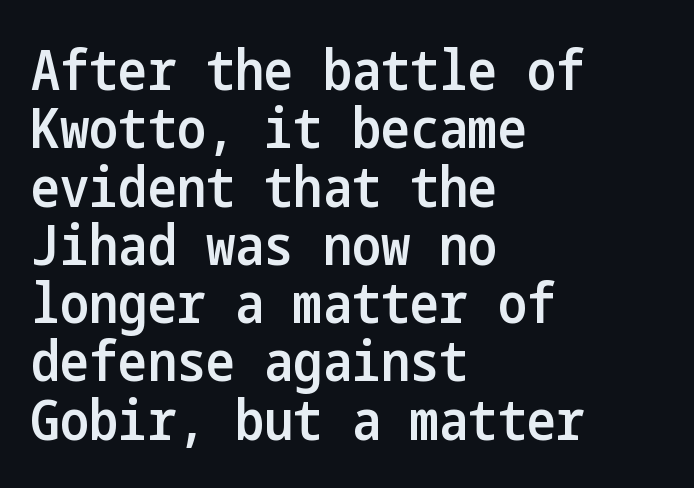
The image shows 55 px semibold, condensed sans-serif type, upright; set left-aligned, tight line spacing (1.06x), normal letter spacing, not underlined; low stroke contrast and a medium x-height.
